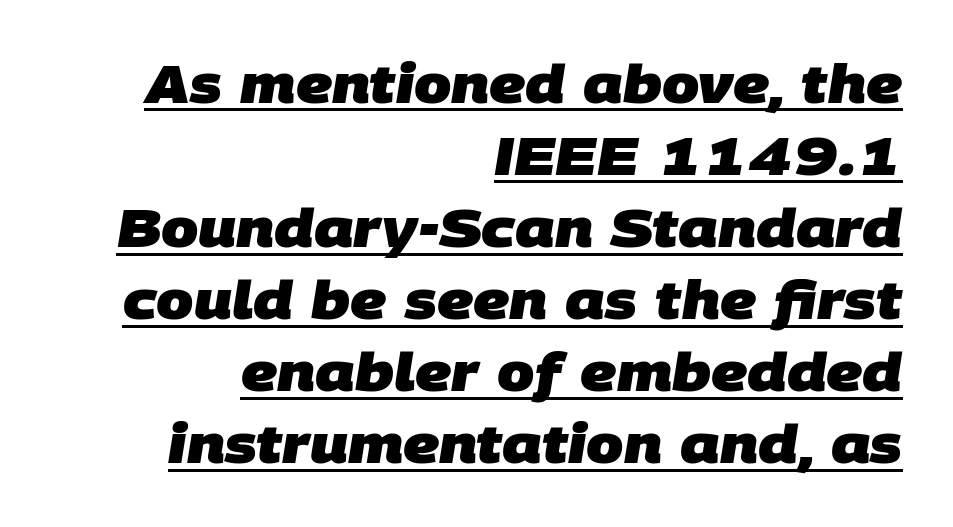
{"serif": "no", "bold": "yes", "weight": "heavy", "width": "normal", "stroke_contrast": "low", "x_height": "large", "monospaced": "no", "underline": "yes", "align": "right", "line_spacing": "normal", "line_spacing_ratio": 1.36, "letter_spacing": "normal", "letter_spacing_em": 0.0, "glyph_px": 53}
